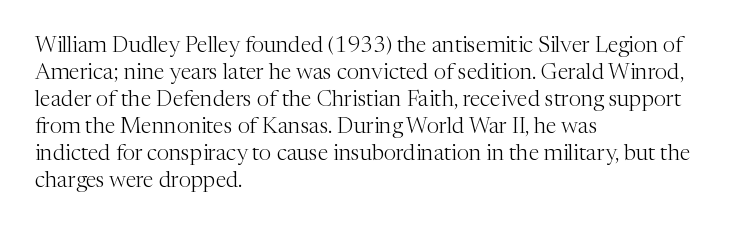
The image shows 22 px text type, upright; set left-aligned, line spacing 1.23x, normal letter spacing, not underlined.
